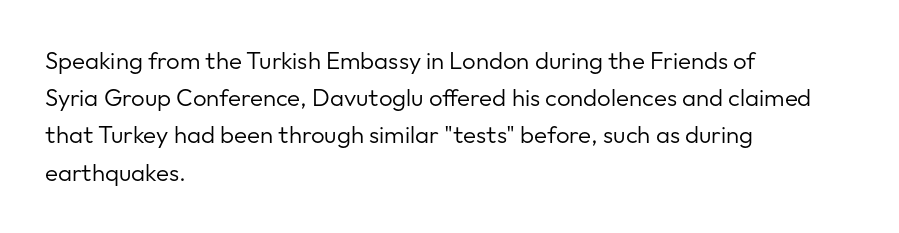
The image shows 24 px text type, upright; set left-aligned, normal line spacing (1.55x), normal letter spacing, not underlined.
